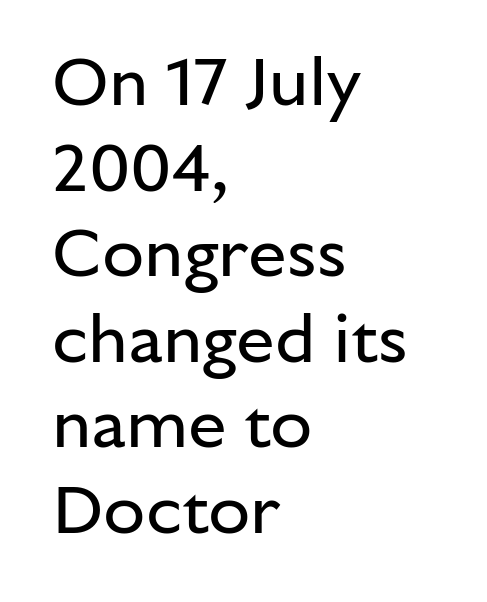
The image shows 69 px regular-weight sans-serif type, upright; set left-aligned, line spacing 1.24x, normal letter spacing, not underlined; low stroke contrast and a medium x-height.
